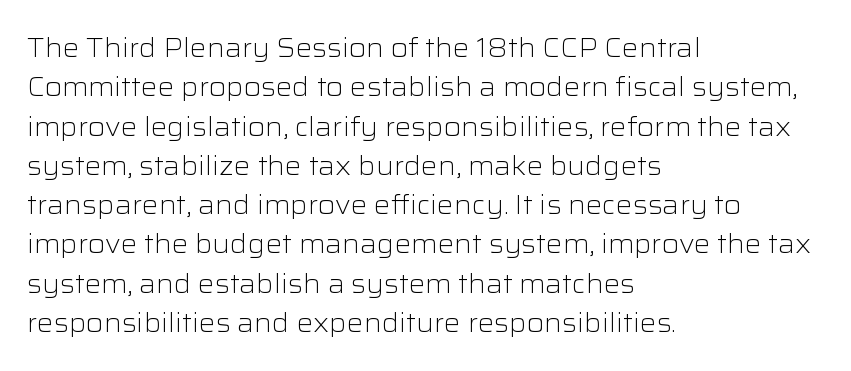
{"italic": "no", "bold": "no", "underline": "no", "align": "left", "line_spacing": "normal", "line_spacing_ratio": 1.51, "letter_spacing": "normal", "letter_spacing_em": 0.0, "glyph_px": 26}
